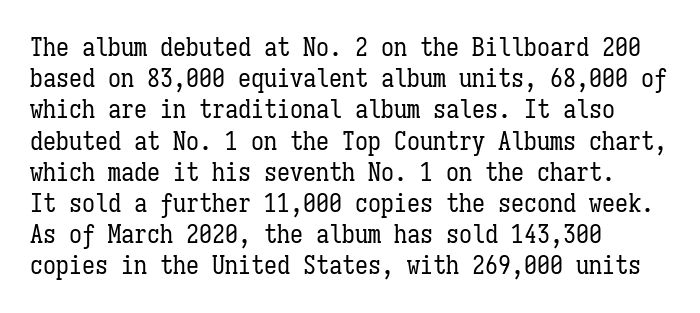
Q: Is the text bold? A: No.
Q: Is the text italic (slanted)? A: No, it is upright.
Q: Is the text underlined? A: No.
Q: How is the paragraph aligned? A: Left-aligned.
Q: Is the spacing between letters normal or unusually wide? A: Normal.
